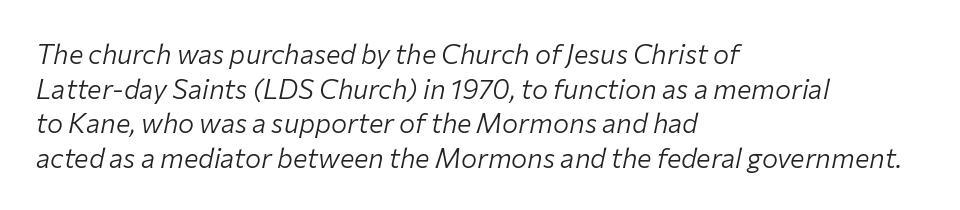
This is oblique type, the kind used for emphasis or titles. Each line starts at the same left margin while the right side varies. A typesetter would call this leading conventional body-copy spacing. Decoration check: the copy has no underline. Caption: face not bold, strokes unweighted. Caption: standard tracking, unaltered.
